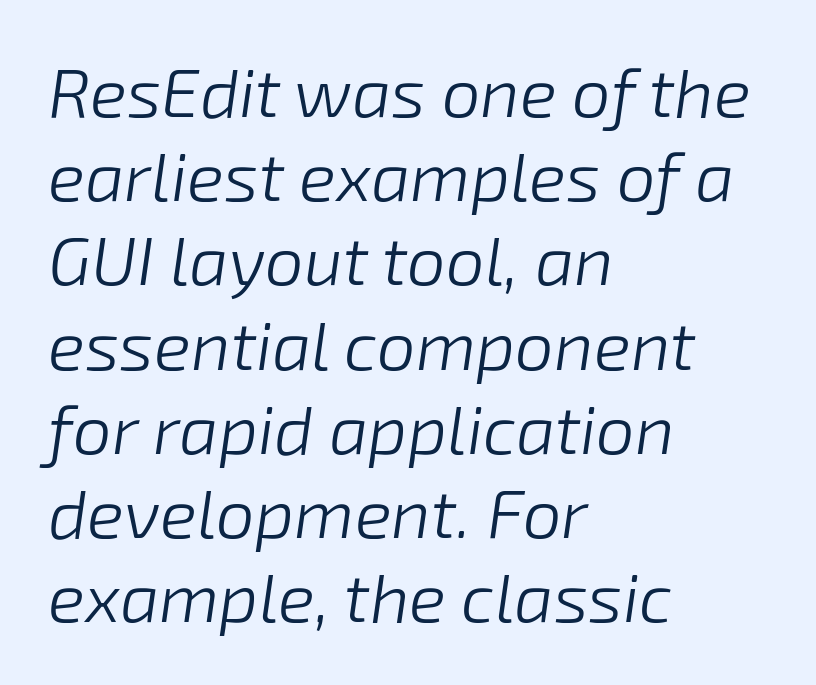
Q: Is the text bold? A: No.
Q: Is the text italic (slanted)? A: Yes, it leans right by about 8 degrees.
Q: Is the text underlined? A: No.
Q: How is the paragraph aligned? A: Left-aligned.
Q: Is the spacing between letters normal or unusually wide? A: Normal.
Q: Width (condensed, normal, or wide)? A: Normal.
Q: Stroke contrast? A: Low.
Q: x-height? A: Medium.
Q: Monospaced? A: No.
